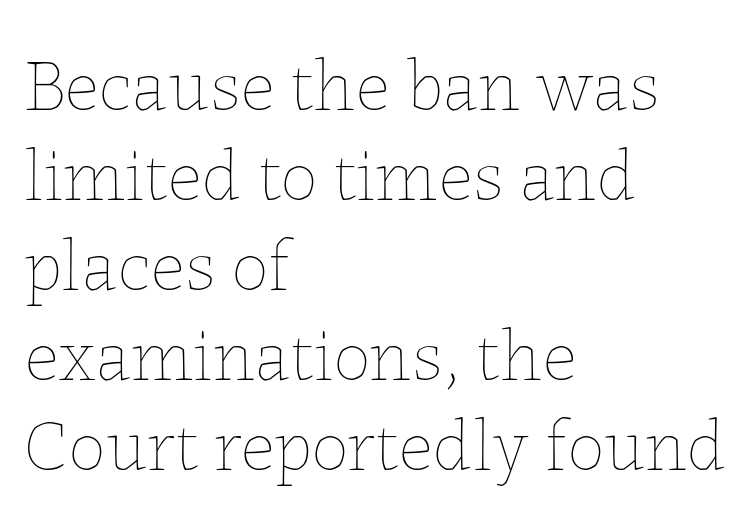
Q: Is the text bold? A: No.
Q: Is the text italic (slanted)? A: No, it is upright.
Q: Is the text underlined? A: No.
Q: How is the paragraph aligned? A: Left-aligned.
Q: Is the spacing between letters normal or unusually wide? A: Normal.
Q: Width (condensed, normal, or wide)? A: Normal.
Q: Stroke contrast? A: Low.
Q: x-height? A: Medium.
Q: Monospaced? A: No.
